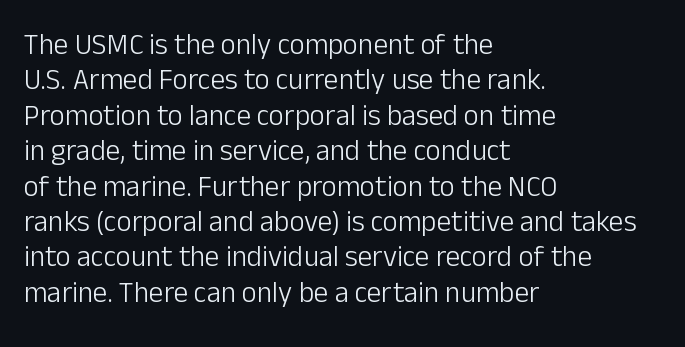
The image shows 29 px light sans-serif type, upright; set left-aligned, line spacing 1.22x, normal letter spacing, not underlined; low stroke contrast and a medium x-height.
